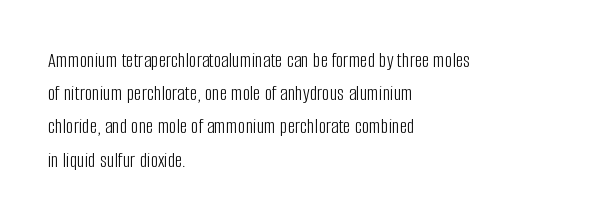
{"italic": "no", "bold": "no", "underline": "no", "align": "left", "line_spacing": "normal", "line_spacing_ratio": 1.58, "letter_spacing": "normal", "letter_spacing_em": 0.0, "glyph_px": 21}
